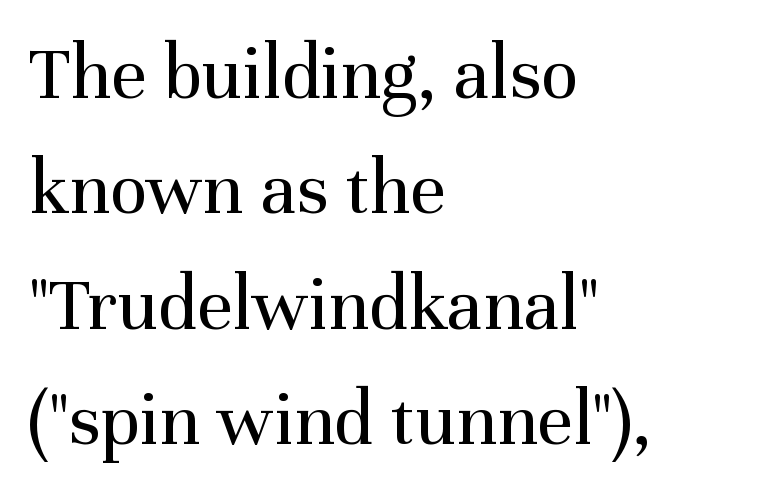
The passage shown has conventional tracking throughout. This sample keeps an unexceptional amount of space between lines. Font category for this specimen: serif. The rag falls on the right side of this text block. The letterforms sit at book weight or below. When letters stand straight like this, we call the style roman or upright.
